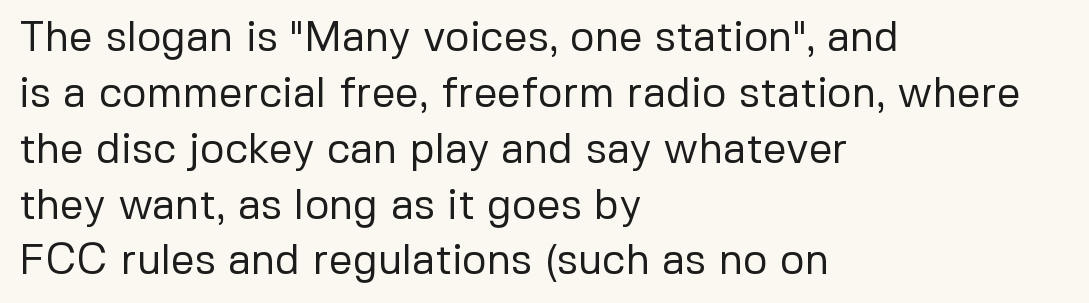
Q: Is the text bold? A: No.
Q: Is the text italic (slanted)? A: No, it is upright.
Q: Is the typeface a serif or a sans-serif typeface? A: Sans-serif.
Q: Is the text underlined? A: No.
Q: How is the paragraph aligned? A: Left-aligned.
Q: Is the spacing between letters normal or unusually wide? A: Normal.
Q: Is the spacing between lines tight, normal or loose? A: Normal.
Q: Width (condensed, normal, or wide)? A: Normal.
Q: Stroke contrast? A: Low.
Q: x-height? A: Medium.
Q: Monospaced? A: No.
